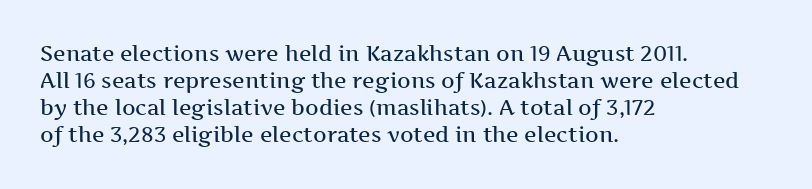
Q: Is the text bold? A: Semi-bold.
Q: Is the text italic (slanted)? A: No, it is upright.
Q: Is the text underlined? A: No.
Q: How is the paragraph aligned? A: Left-aligned.
Q: Is the spacing between letters normal or unusually wide? A: Normal.
Q: Is the spacing between lines tight, normal or loose? A: Normal.
